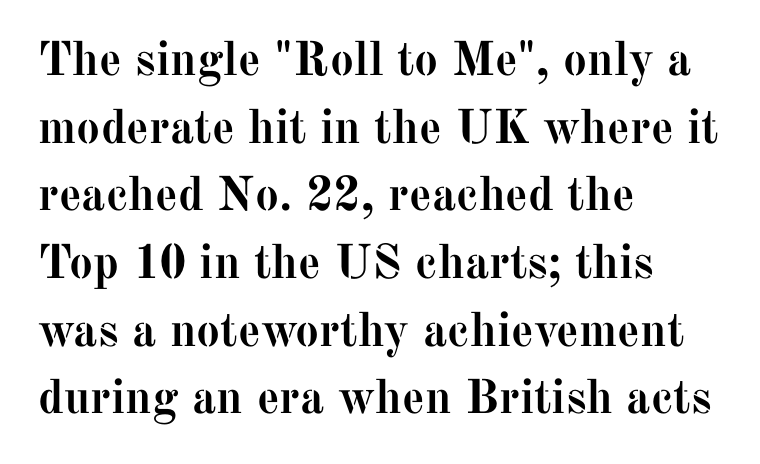
Q: Is the text bold? A: Yes.
Q: Is the text italic (slanted)? A: No, it is upright.
Q: Is the typeface a serif or a sans-serif typeface? A: Serif.
Q: Is the text underlined? A: No.
Q: How is the paragraph aligned? A: Left-aligned.
Q: Is the spacing between letters normal or unusually wide? A: Normal.
Q: Is the spacing between lines tight, normal or loose? A: Normal.
Q: Width (condensed, normal, or wide)? A: Normal.
Q: Stroke contrast? A: Medium.
Q: x-height? A: Medium.
Q: Monospaced? A: No.
